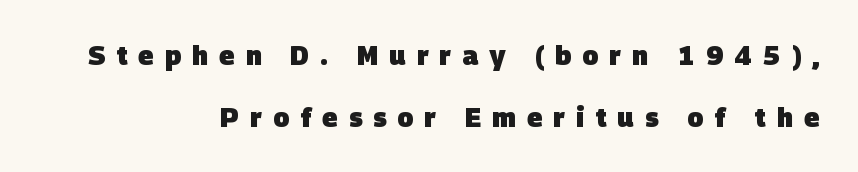
Rows of type keep a wide berth in the vertical direction. How are the letters spaced? Widely, with obvious added tracking. Quick note: underline off. How heavy is the stroke? Heavy — this is a bold.
